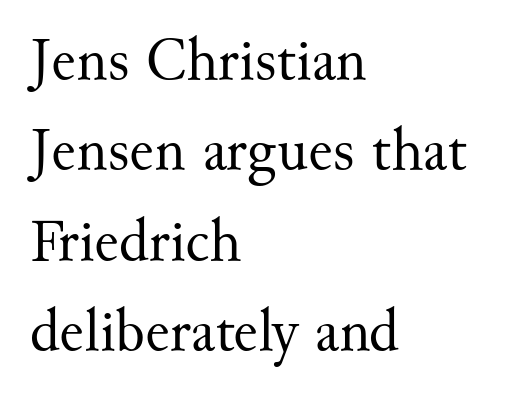
{"serif": "yes", "italic": "no", "bold": "no", "weight": "regular", "width": "normal", "stroke_contrast": "medium", "x_height": "small", "monospaced": "no", "underline": "no", "align": "left", "line_spacing": "normal", "line_spacing_ratio": 1.48, "letter_spacing": "normal", "letter_spacing_em": 0.0, "glyph_px": 61}
